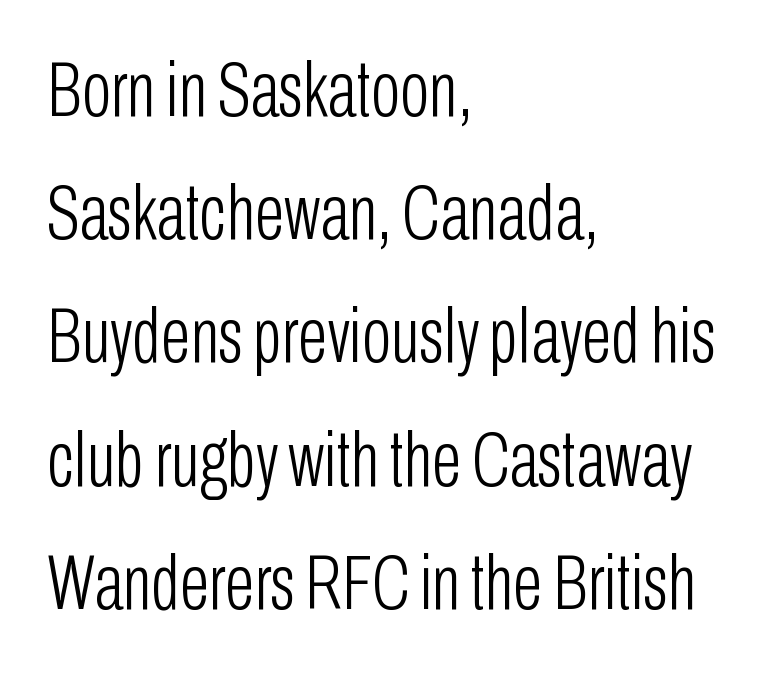
{"serif": "no", "italic": "no", "bold": "no", "weight": "light", "width": "condensed", "stroke_contrast": "low", "x_height": "medium", "monospaced": "no", "underline": "no", "align": "left", "line_spacing": "normal", "line_spacing_ratio": 1.58, "letter_spacing": "normal", "letter_spacing_em": 0.0, "glyph_px": 78}
